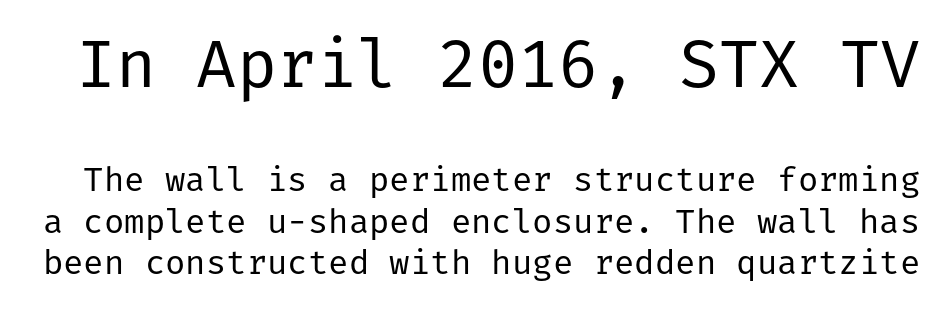
Q: Is the text bold? A: No.
Q: Is the text italic (slanted)? A: No, it is upright.
Q: Is the typeface a serif or a sans-serif typeface? A: Sans-serif.
Q: Is the text underlined? A: No.
Q: Is the spacing between letters normal or unusually wide? A: Normal.
Q: Which block of text is set in a larger size, the first (top) or the second (bottom)? A: The first (top) one.
Q: Width (condensed, normal, or wide)? A: Normal.
Q: Stroke contrast? A: Low.
Q: x-height? A: Medium.
